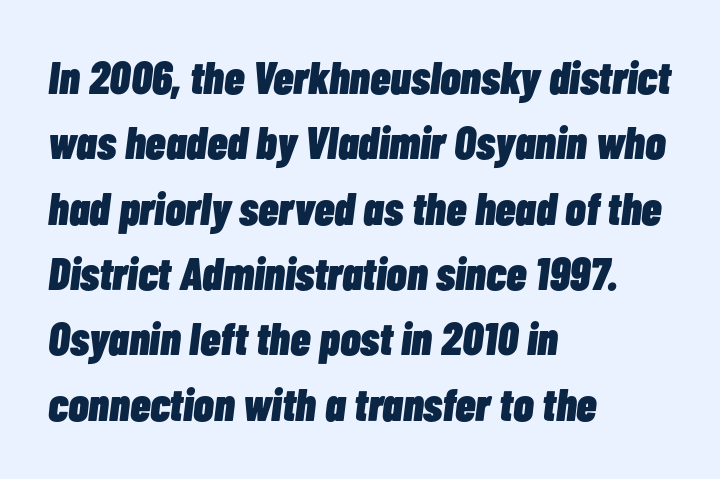
The image shows 46 px heavy, condensed type, italic (leaning right); set left-aligned, normal line spacing (1.42x), normal letter spacing, not underlined; low stroke contrast and a medium x-height.
